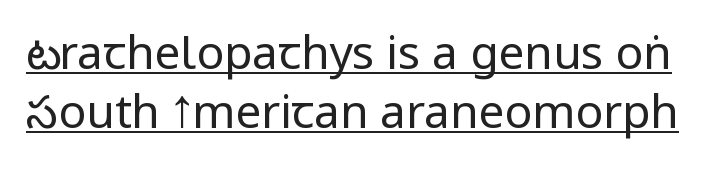
{"serif": "no", "italic": "no", "bold": "no", "weight": "regular", "width": "condensed", "stroke_contrast": "low", "underline": "yes", "line_spacing": "normal", "line_spacing_ratio": 1.28, "letter_spacing": "normal", "letter_spacing_em": 0.0, "glyph_px": 46}
